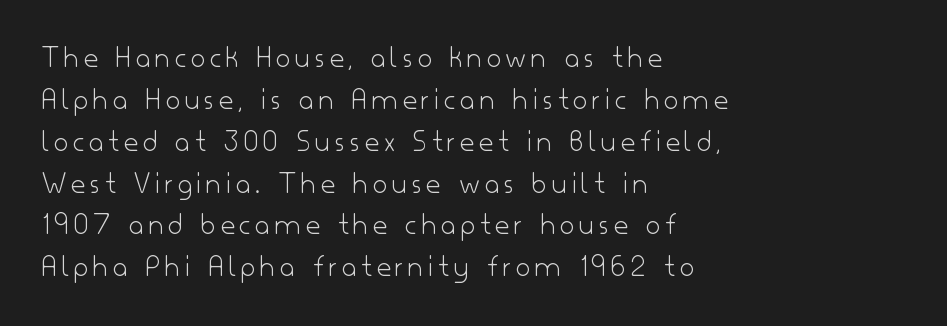
The image shows 31 px light sans-serif type, upright; set left-aligned, normal line spacing (1.35x), not underlined; low stroke contrast and a small x-height.
